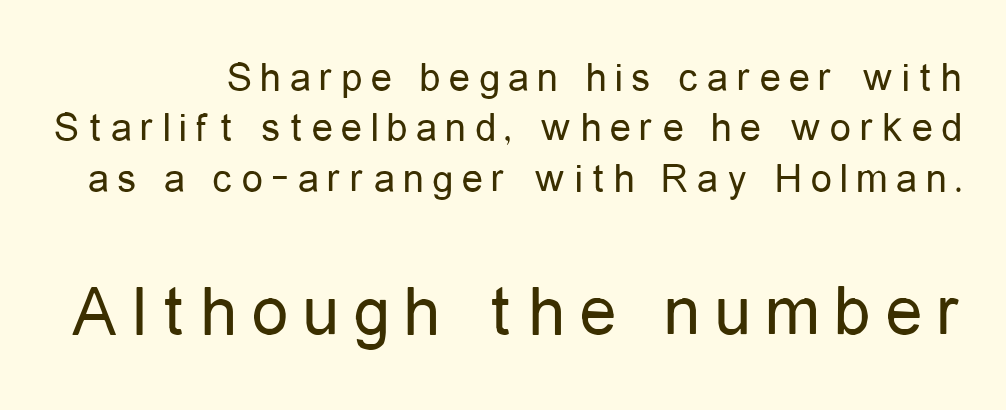
{"serif": "no", "italic": "no", "bold": "no", "weight": "regular", "width": "condensed", "stroke_contrast": "low", "x_height": "medium", "monospaced": "no", "underline": "no", "line_spacing_ratio": 1.2, "letter_spacing": "wide", "letter_spacing_em": 0.21, "larger_block": "second", "size_ratio": 1.74, "glyph_px": 73}
